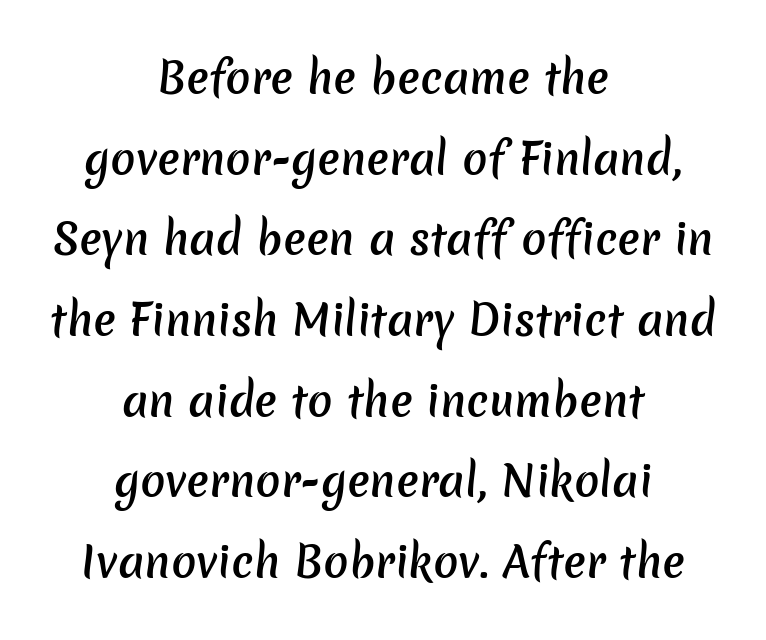
Q: Is the text bold? A: Semi-bold.
Q: Is the typeface a serif or a sans-serif typeface? A: Sans-serif.
Q: Is the text underlined? A: No.
Q: How is the paragraph aligned? A: Centered.
Q: Is the spacing between letters normal or unusually wide? A: Normal.
Q: Is the spacing between lines tight, normal or loose? A: Loose.
Q: Width (condensed, normal, or wide)? A: Normal.
Q: Stroke contrast? A: Low.
Q: x-height? A: Medium.
Q: Monospaced? A: No.
